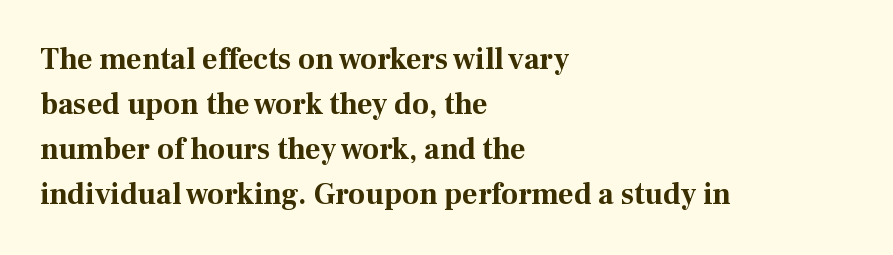
The image shows 30 px bold serif type, upright; set left-aligned, normal line spacing (1.5x), normal letter spacing, not underlined; medium stroke contrast and a medium x-height.
